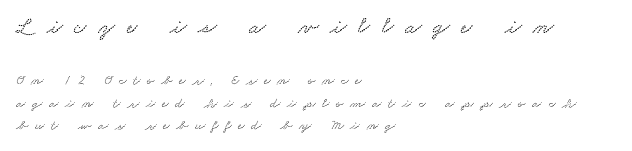
The compositor pushed each line to the left boundary. Look at the tracking — it's clearly loosened, letters drifting apart. The composition opens big and finishes small. The space beneath each line is pristine and unruled. Baseline-to-baseline distance is the conventional proportion of letter height.
